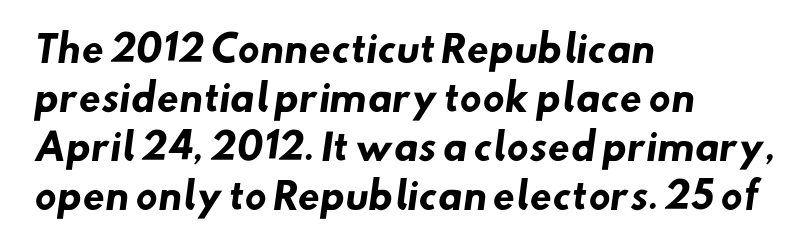
Q: Is the text bold? A: Yes.
Q: Is the typeface a serif or a sans-serif typeface? A: Sans-serif.
Q: Is the text underlined? A: No.
Q: How is the paragraph aligned? A: Left-aligned.
Q: Is the spacing between letters normal or unusually wide? A: Normal.
Q: Is the spacing between lines tight, normal or loose? A: Normal.
Q: Width (condensed, normal, or wide)? A: Normal.
Q: Stroke contrast? A: Low.
Q: x-height? A: Small.
Q: Monospaced? A: No.
